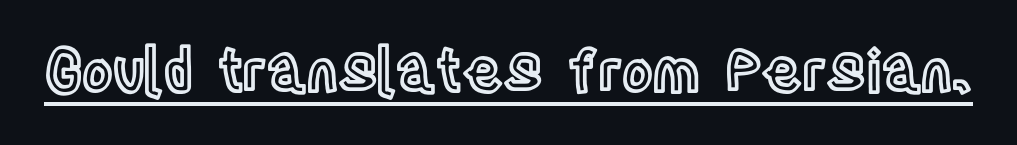
The image shows 58 px condensed type, upright; set normal letter spacing, underlined; a large x-height.
